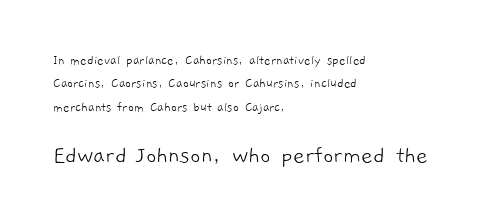
The image shows 25 px text type; set left-aligned, normal line spacing (1.67x), normal letter spacing, not underlined; the second (bottom) block is 1.79x larger.
